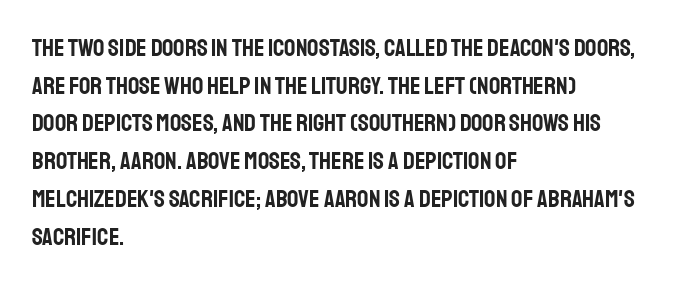
{"italic": "no", "underline": "no", "align": "left", "line_spacing": "normal", "line_spacing_ratio": 1.51, "letter_spacing": "normal", "letter_spacing_em": 0.0, "glyph_px": 25}
